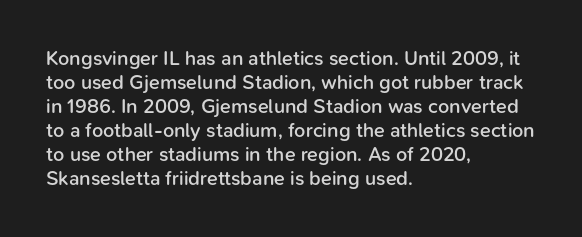
The image shows 20 px text type, upright; set left-aligned, line spacing 1.2x, normal letter spacing, not underlined.
